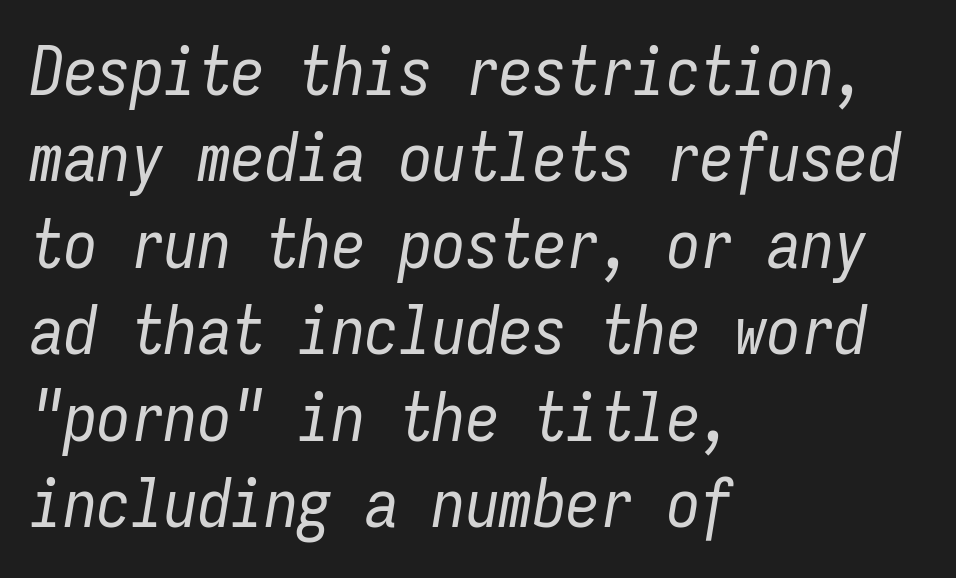
Q: Is the text bold? A: No.
Q: Is the text italic (slanted)? A: Yes, it leans right by about 9 degrees.
Q: Is the text underlined? A: No.
Q: How is the paragraph aligned? A: Left-aligned.
Q: Is the spacing between letters normal or unusually wide? A: Normal.
Q: Is the spacing between lines tight, normal or loose? A: Normal.
Q: Width (condensed, normal, or wide)? A: Condensed.
Q: Stroke contrast? A: Low.
Q: x-height? A: Medium.
Q: Monospaced? A: Yes.
